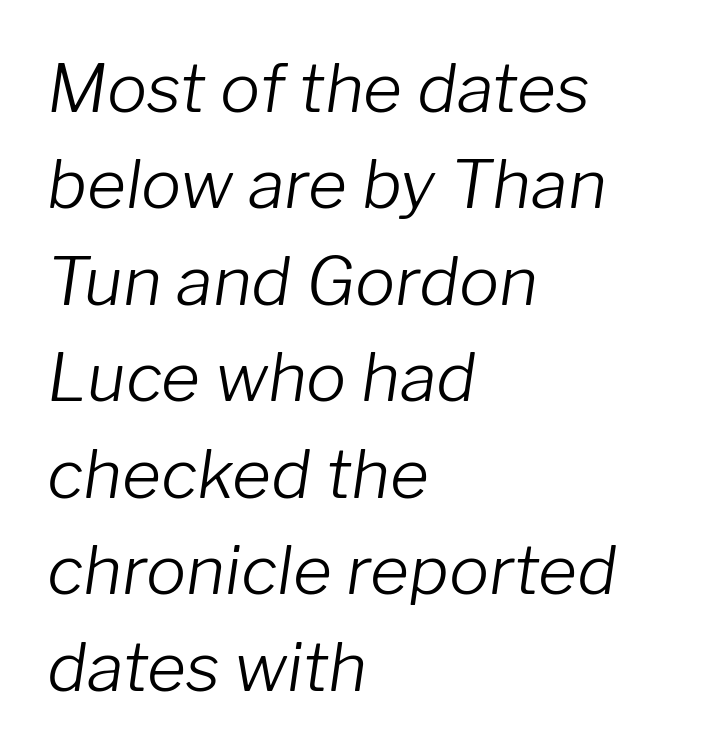
Nothing heavy about these letters — not bold at all. The passage shown is typed in a proportional face where columns would drift. Compared with a centered layout, this one pins lines to the left instead. Underline: absent. Whoever set this chose a conventional vertical rhythm. Short note: letters normally spaced.
